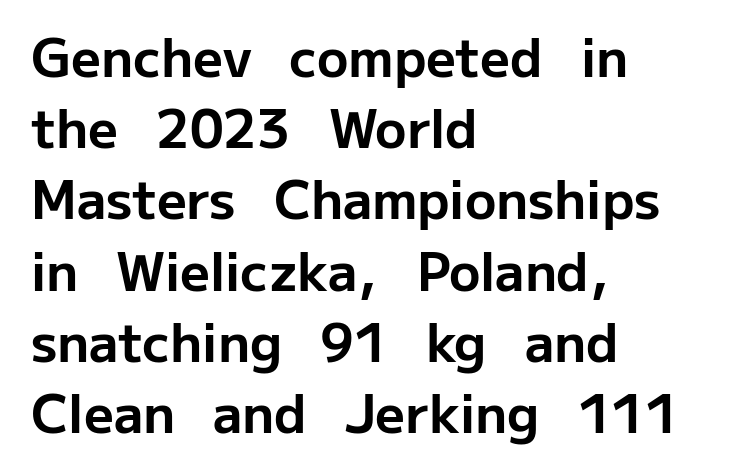
Q: Is the text bold? A: Yes.
Q: Is the text italic (slanted)? A: No, it is upright.
Q: Is the typeface a serif or a sans-serif typeface? A: Sans-serif.
Q: Is the text underlined? A: No.
Q: How is the paragraph aligned? A: Left-aligned.
Q: Is the spacing between letters normal or unusually wide? A: Normal.
Q: Is the spacing between lines tight, normal or loose? A: Normal.
Q: Width (condensed, normal, or wide)? A: Normal.
Q: Stroke contrast? A: Low.
Q: x-height? A: Medium.
Q: Monospaced? A: No.
